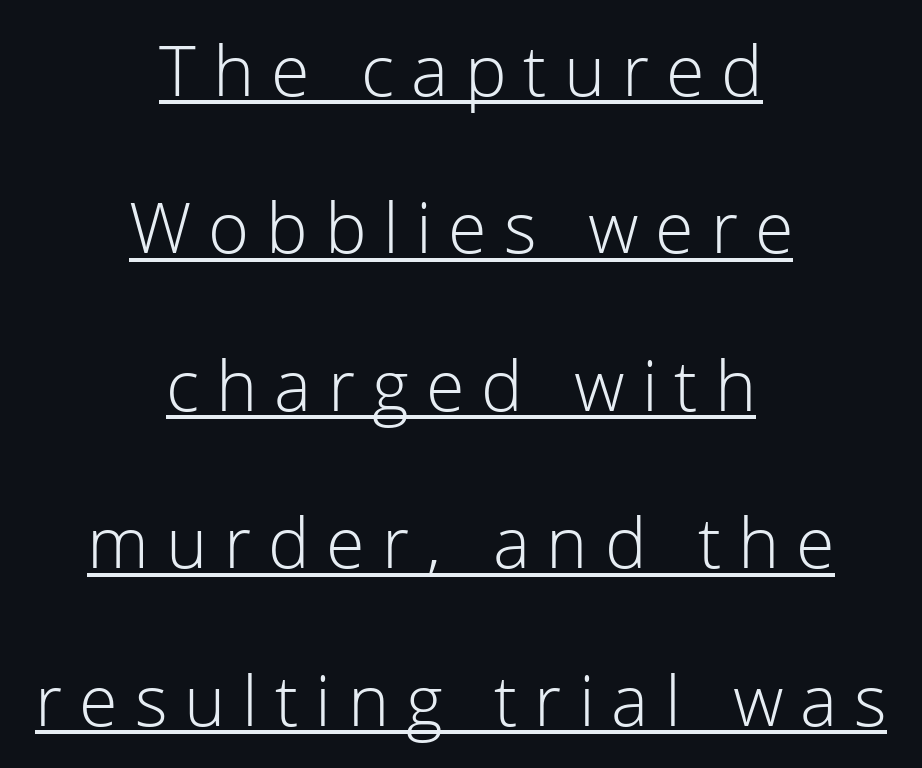
Font category for this specimen: sans-serif. Regarding leading, the lines here are spaced well apart. Weight: in the light-to-regular range. The lettering stays uniformly vertical, giving the passage a roman look.
